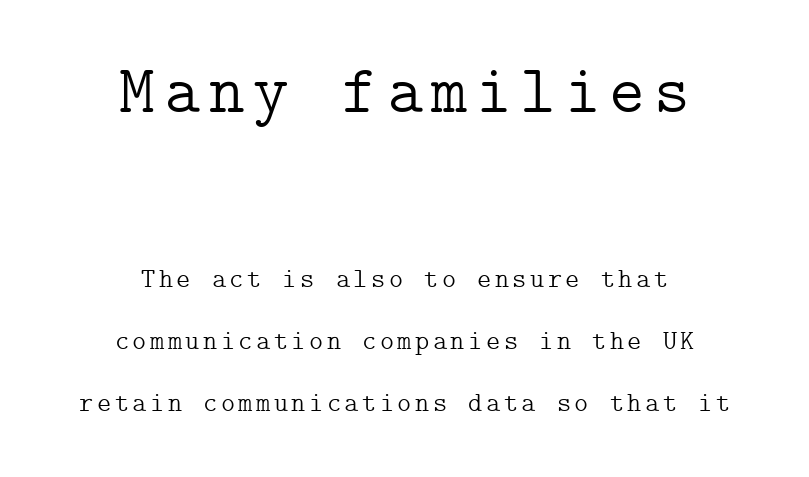
Q: Is the text bold? A: No.
Q: Is the text italic (slanted)? A: No, it is upright.
Q: Is the typeface a serif or a sans-serif typeface? A: Serif.
Q: Is the text underlined? A: No.
Q: How is the paragraph aligned? A: Centered.
Q: Is the spacing between lines tight, normal or loose? A: Loose.
Q: Which block of text is set in a larger size, the first (top) or the second (bottom)? A: The first (top) one.
Q: Width (condensed, normal, or wide)? A: Normal.
Q: Stroke contrast? A: Low.
Q: x-height? A: Medium.
